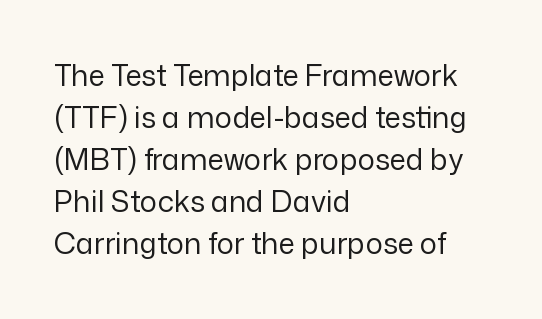
Think of a printed novel: that variable character pitch is what you see here. The weight tops out at a normal text grade. Evenly set lines give the paragraph a standard silhouette. The letters stand upright; this is a roman face. No word sits above an underline.
